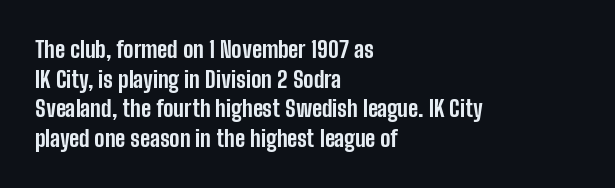
Q: Is the text bold? A: Yes.
Q: Is the text italic (slanted)? A: No, it is upright.
Q: Is the text underlined? A: No.
Q: How is the paragraph aligned? A: Left-aligned.
Q: Is the spacing between letters normal or unusually wide? A: Normal.
Q: Is the spacing between lines tight, normal or loose? A: Normal.
